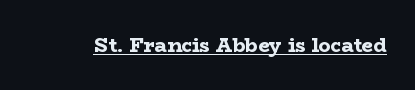
Weight: bold. Is the letter spacing exaggerated? No — it looks like the ordinary default. In designer terms, the underline attribute is active on this setting. A roman cut, with each character standing at attention.
